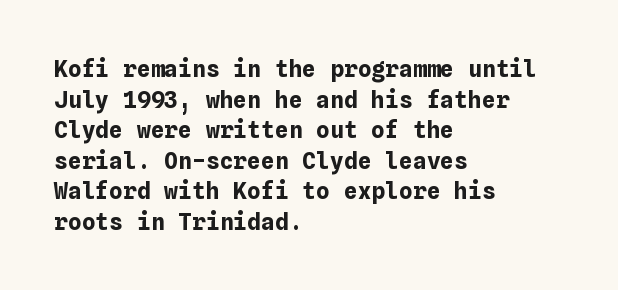
Q: Is the text bold? A: Yes.
Q: Is the text italic (slanted)? A: No, it is upright.
Q: Is the text underlined? A: No.
Q: How is the paragraph aligned? A: Left-aligned.
Q: Is the spacing between letters normal or unusually wide? A: Normal.
Q: Is the spacing between lines tight, normal or loose? A: Normal.
